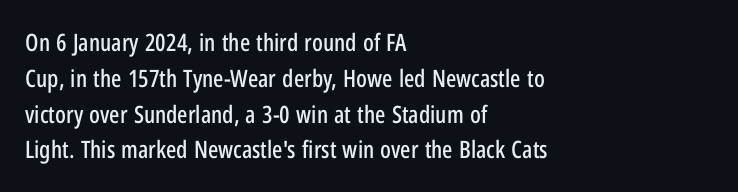
The image shows 24 px text type, upright; set left-aligned, normal line spacing (1.49x), normal letter spacing, not underlined.
